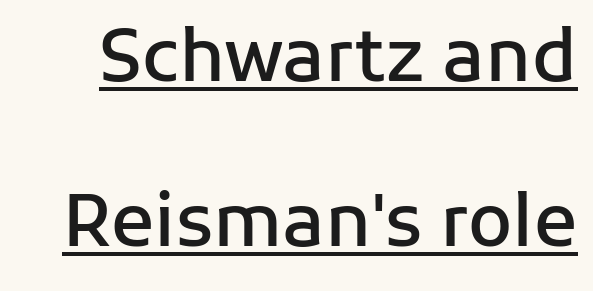
A roman cut, with each character standing at attention. This rendering employs a face without finishing strokes, i.e., a sans-serif. You can see a thin bar hugging the bottom of the glyphs. Each letter keeps its own natural width here, so spacing adapts to shape. The rendering keeps characters at their native spacing.
